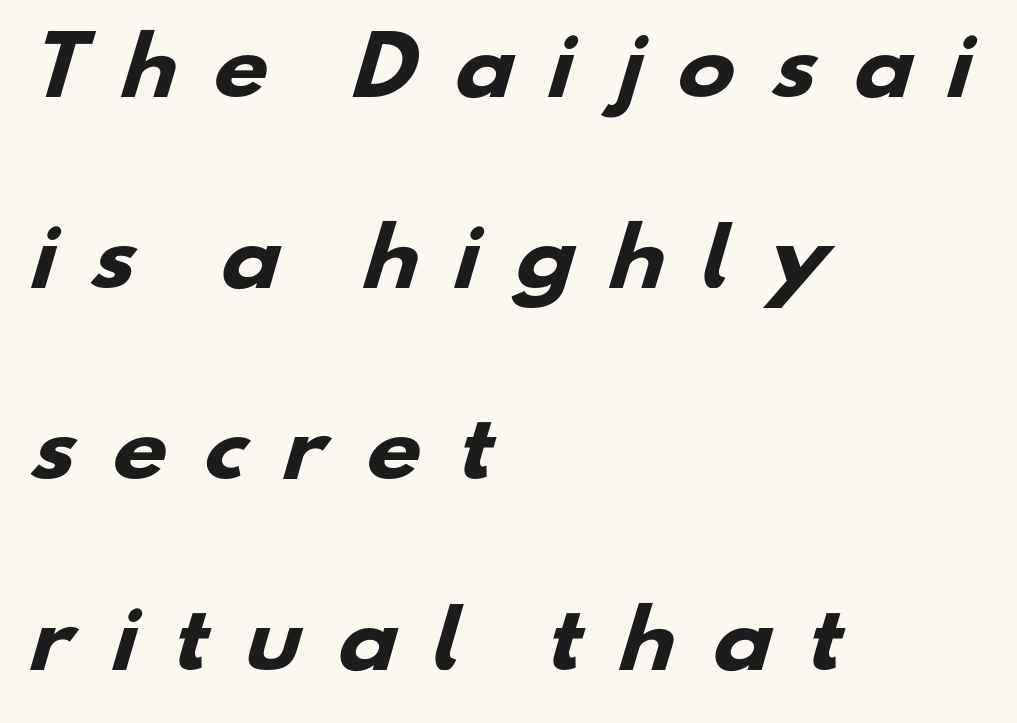
The image shows 78 px heavy, wide sans-serif type; set left-aligned, loose line spacing (2.45x), unusually wide letter spacing (+0.43 em), not underlined; low stroke contrast and a small x-height.
